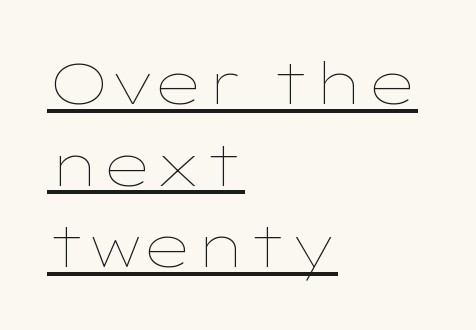
Q: Is the text bold? A: No.
Q: Is the text italic (slanted)? A: No, it is upright.
Q: Is the text underlined? A: Yes.
Q: How is the paragraph aligned? A: Left-aligned.
Q: Is the spacing between letters normal or unusually wide? A: Normal.
Q: Is the spacing between lines tight, normal or loose? A: Normal.
Q: Width (condensed, normal, or wide)? A: Wide.
Q: Stroke contrast? A: Low.
Q: x-height? A: Medium.
Q: Monospaced? A: No.
